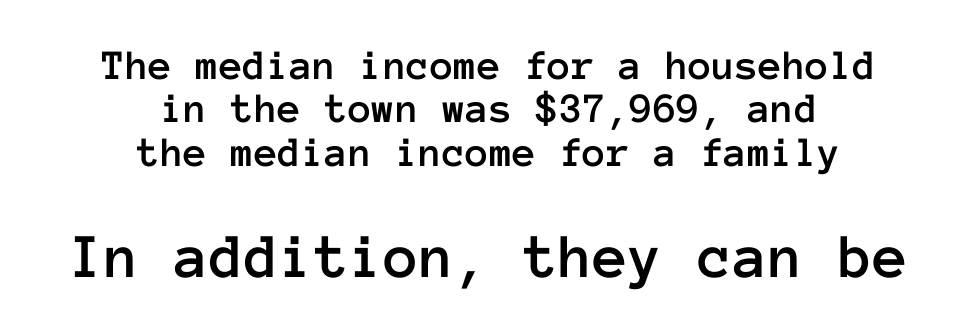
The face used here appears at its bigger size in the lower chunk. Look at the tracking — it's just the regular setting, nothing added. Tall strokes in this sample are plumb rather than angled. Does the leading feel generous? Not at all — it's pinched. The paragraph shown floats in the horizontal middle. The zone under the glyphs is completely vacant.
